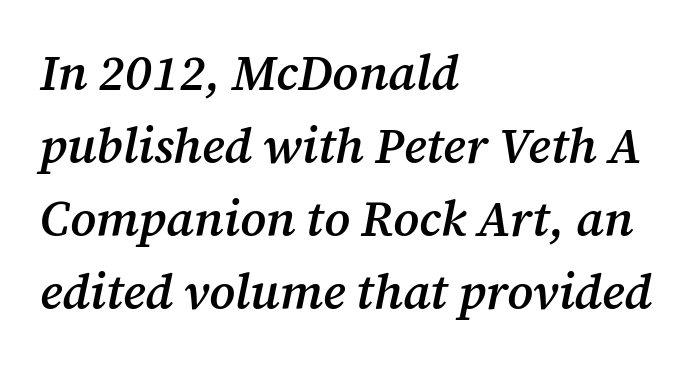
Q: Is the text bold? A: Semi-bold.
Q: Is the text italic (slanted)? A: Yes, it leans right by about 12 degrees.
Q: Is the typeface a serif or a sans-serif typeface? A: Serif.
Q: Is the text underlined? A: No.
Q: How is the paragraph aligned? A: Left-aligned.
Q: Is the spacing between letters normal or unusually wide? A: Normal.
Q: Is the spacing between lines tight, normal or loose? A: Normal.
Q: Width (condensed, normal, or wide)? A: Normal.
Q: Stroke contrast? A: Medium.
Q: x-height? A: Medium.
Q: Monospaced? A: No.
